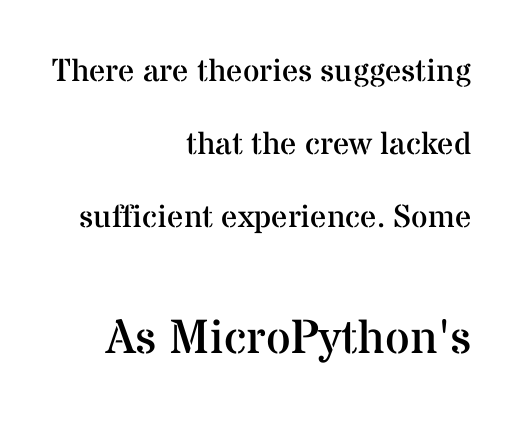
Q: Is the text bold? A: No.
Q: Is the text italic (slanted)? A: No, it is upright.
Q: Is the typeface a serif or a sans-serif typeface? A: Serif.
Q: Is the text underlined? A: No.
Q: How is the paragraph aligned? A: Right-aligned.
Q: Is the spacing between letters normal or unusually wide? A: Normal.
Q: Is the spacing between lines tight, normal or loose? A: Loose.
Q: Which block of text is set in a larger size, the first (top) or the second (bottom)? A: The second (bottom) one.
Q: Width (condensed, normal, or wide)? A: Normal.
Q: Stroke contrast? A: Medium.
Q: x-height? A: Medium.
Q: Monospaced? A: No.
